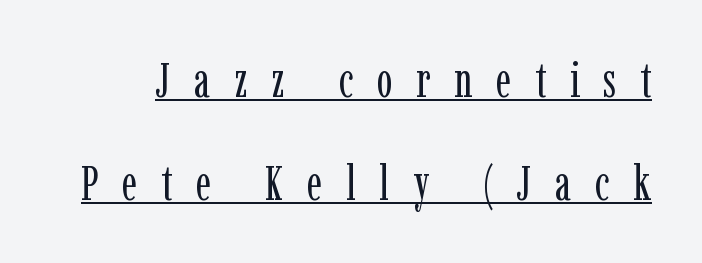
{"serif": "yes", "italic": "no", "bold": "no", "weight": "regular", "width": "condensed", "stroke_contrast": "low", "x_height": "medium", "monospaced": "no", "underline": "yes", "line_spacing": "loose", "line_spacing_ratio": 2.14, "letter_spacing": "wide", "letter_spacing_em": 0.49, "glyph_px": 48}
